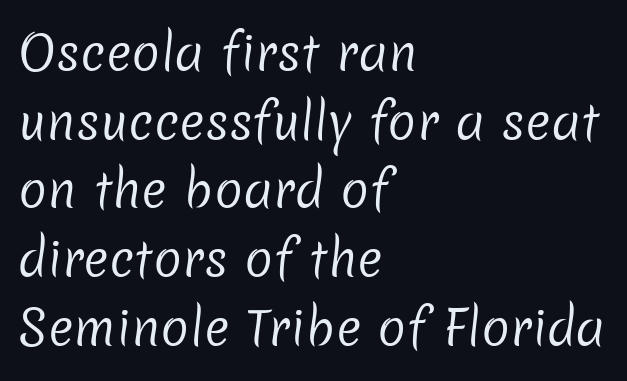
The leading is moderate, giving the passage an even texture. You could not count columns in this text — the font is proportionally spaced. Nobody drew a line under any word here. Unbolded letterforms with no extra heft. The rendering anchors every line to the left-hand side. Compared with typical body copy, the letter spacing here is the same.
